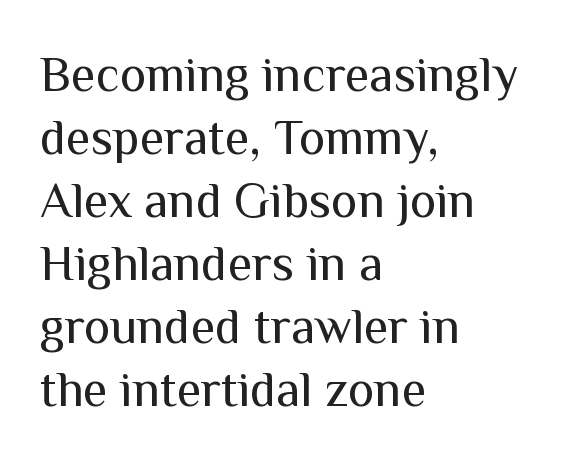
Character widths vary here, with narrow letters taking less room than wide ones. Stroke mass is kept to a normal reading level or below. The face used here is a sans, in the tradition of grotesques and geometrics. Regarding leading, the lines here are spaced in the standard way. Letters rest on an invisible, unmarked baseline.
